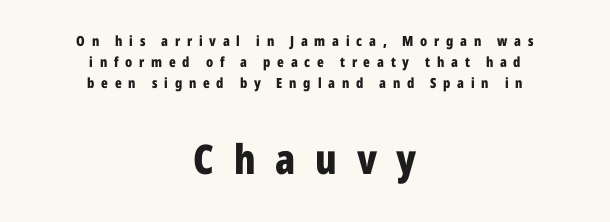
The face used here is proportionally spaced, like ordinary book or web type. The tracking reads as deliberately expanded to a designer's eye. Students, this is bold: see how much ink each stroke carries. A student would call this center alignment; a typographer would say set centered. Clear beneath every line of the passage.
